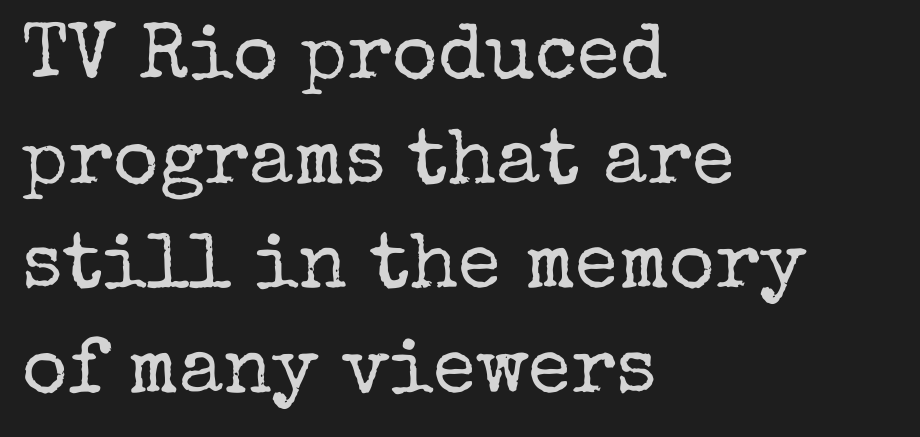
The image shows 78 px regular-weight serif type, upright; set left-aligned, normal line spacing (1.34x), normal letter spacing, not underlined; low stroke contrast and a medium x-height.
